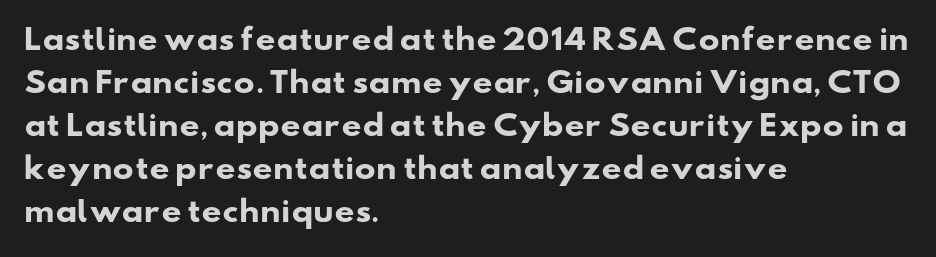
The image shows 28 px heavy, wide sans-serif type; set left-aligned, normal line spacing (1.54x), normal letter spacing, not underlined; low stroke contrast and a small x-height.
